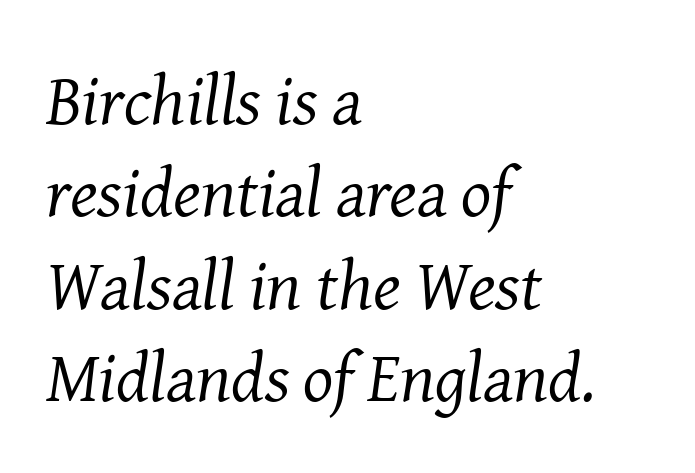
{"serif": "yes", "italic": "yes", "lean": "right", "slant_degrees": 8, "bold": "no", "weight": "regular", "width": "normal", "stroke_contrast": "medium", "x_height": "medium", "monospaced": "no", "underline": "no", "align": "left", "line_spacing": "normal", "line_spacing_ratio": 1.3, "letter_spacing": "normal", "letter_spacing_em": 0.0, "glyph_px": 71}
